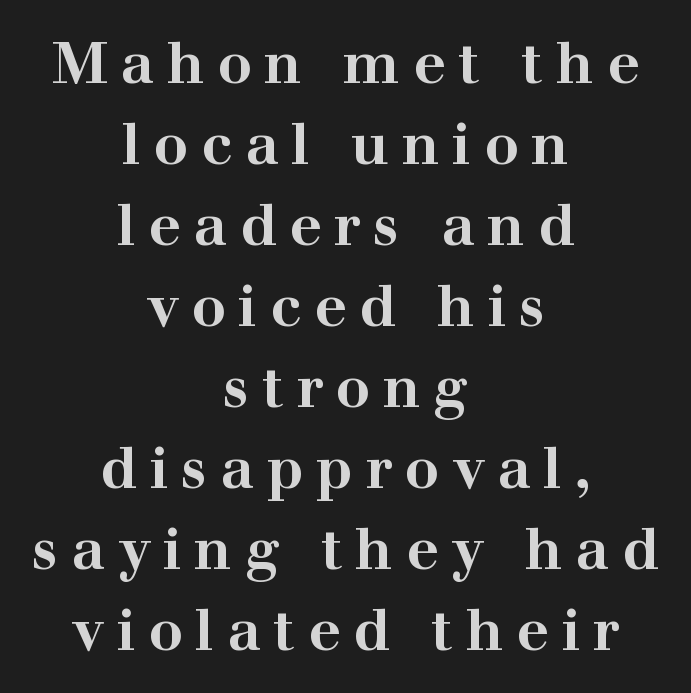
Q: Is the text bold? A: Yes.
Q: Is the text italic (slanted)? A: No, it is upright.
Q: Is the typeface a serif or a sans-serif typeface? A: Serif.
Q: Is the text underlined? A: No.
Q: How is the paragraph aligned? A: Centered.
Q: Is the spacing between letters normal or unusually wide? A: Unusually wide.
Q: Is the spacing between lines tight, normal or loose? A: Normal.
Q: Width (condensed, normal, or wide)? A: Wide.
Q: Stroke contrast? A: High.
Q: x-height? A: Medium.
Q: Monospaced? A: No.
